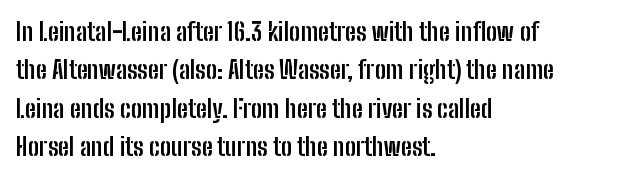
Here the glyphs are tracked normally, forming tight word shapes. Does the weight exceed regular? Yes, all the way to bold. The text block is weighted toward the left margin, trailing off unevenly rightward. Style check: upright. Notice how descenders clear the ascenders below comfortably — that's standard leading. Glance below the letters and you will spot only blank space.
